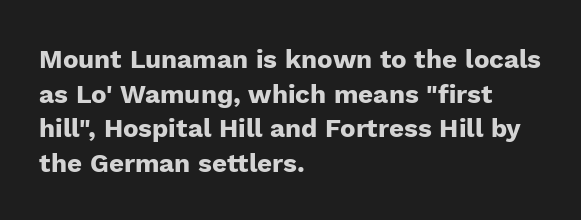
The image shows 26 px bold type, upright; set left-aligned, normal line spacing (1.33x), normal letter spacing, not underlined.
